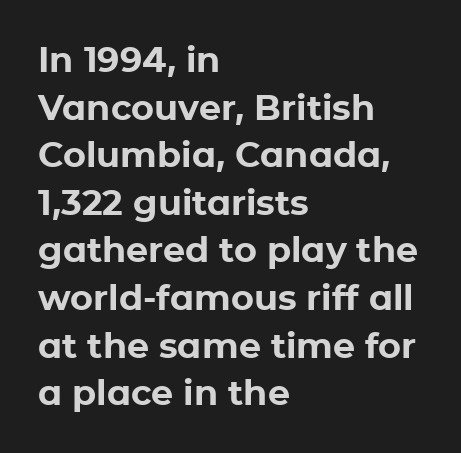
{"serif": "no", "italic": "no", "bold": "yes", "weight": "bold", "width": "normal", "stroke_contrast": "low", "x_height": "medium", "monospaced": "no", "underline": "no", "align": "left", "line_spacing": "normal", "line_spacing_ratio": 1.36, "letter_spacing": "normal", "letter_spacing_em": 0.0, "glyph_px": 35}
